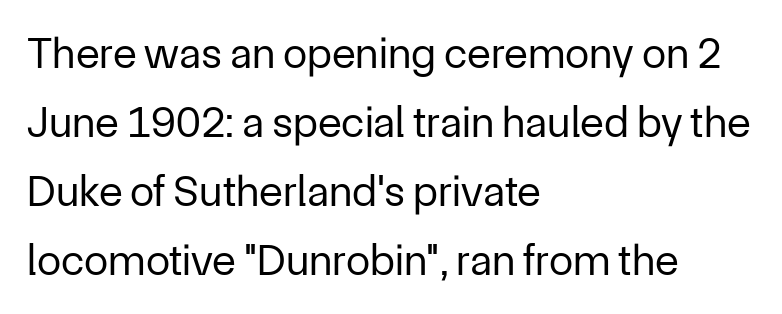
{"serif": "no", "italic": "no", "bold": "no", "weight": "regular", "width": "normal", "stroke_contrast": "low", "x_height": "medium", "monospaced": "no", "underline": "no", "align": "left", "line_spacing": "normal", "line_spacing_ratio": 1.57, "letter_spacing": "normal", "letter_spacing_em": 0.0, "glyph_px": 44}
